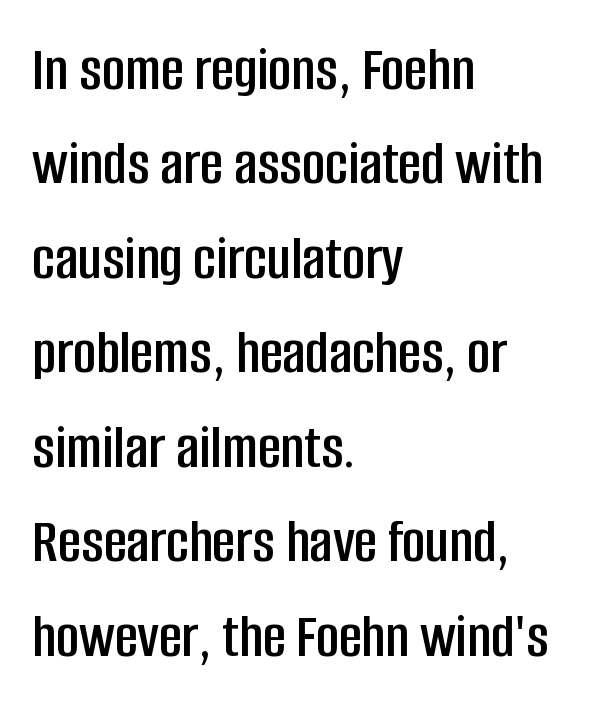
The space beneath each line is pristine and unruled. Is this a fixed-width face? No — the glyphs have proportional, varying widths. The typesetter chose a ragged-right arrangement here. The text was rendered using a sans face with plain stroke endings. The lettering holds an erect, upright posture throughout. If you measured baseline to baseline, you'd find a middling distance.
